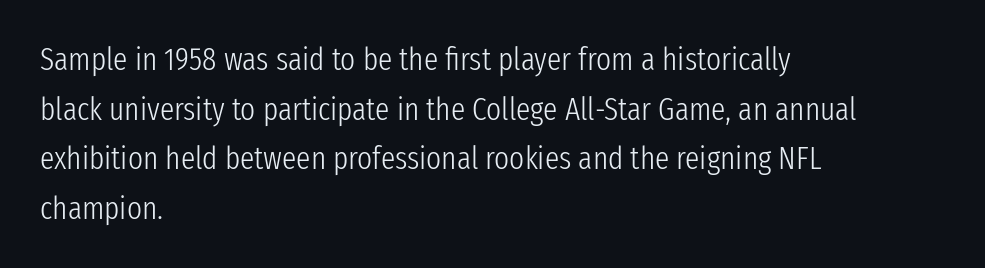
{"serif": "no", "italic": "no", "bold": "no", "weight": "light", "width": "condensed", "stroke_contrast": "low", "x_height": "medium", "monospaced": "no", "underline": "no", "align": "left", "line_spacing": "normal", "line_spacing_ratio": 1.55, "letter_spacing": "normal", "letter_spacing_em": 0.0, "glyph_px": 32}
